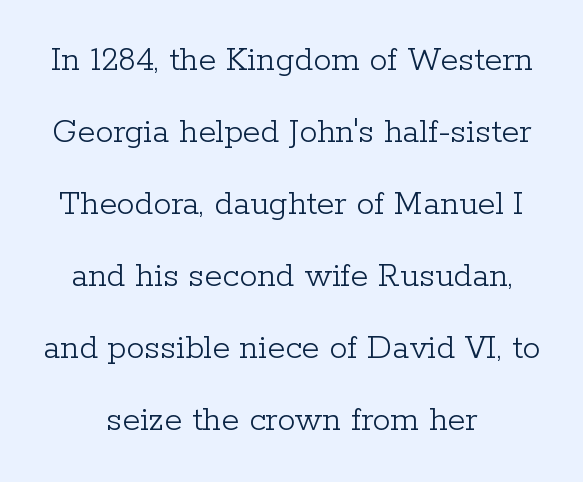
Students, observe: this is what heavily led, spacious text looks like. Posture: vertical. Teacher's note: observe the equal gaps on both sides — that is centered alignment. Here the designer chose a conventional face with non-uniform glyph widths. Rule under the text: the space is simply empty. In terms of letterform style, serifs are clearly present.
